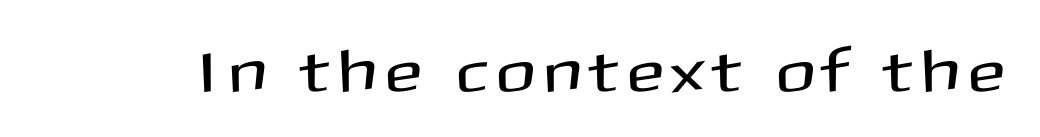
{"serif": "no", "italic": "no", "width": "normal", "stroke_contrast": "medium", "x_height": "medium", "monospaced": "no", "underline": "no", "letter_spacing": "wide", "letter_spacing_em": 0.21, "glyph_px": 60}
